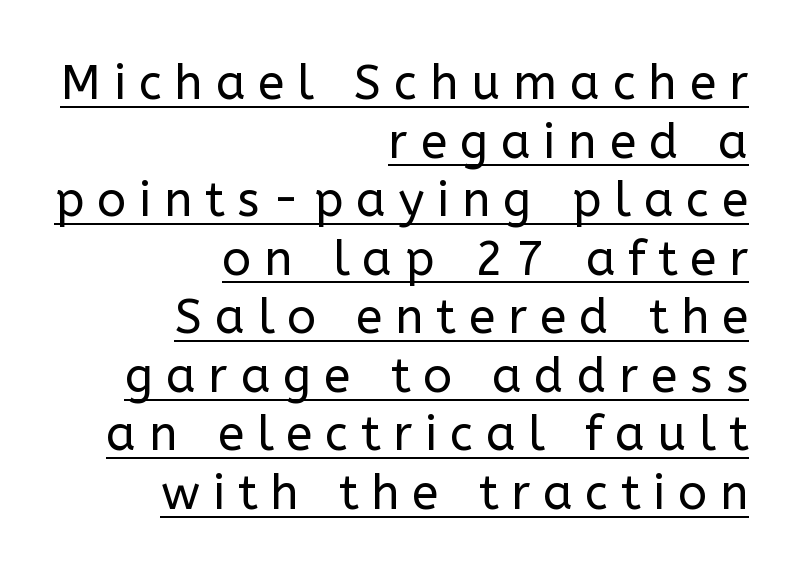
The image shows 48 px regular-weight sans-serif type, upright; set right-aligned, line spacing 1.22x, unusually wide letter spacing (+0.27 em), underlined; low stroke contrast and a medium x-height.
